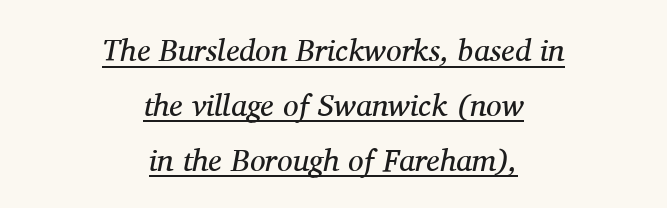
{"serif": "yes", "italic": "yes", "lean": "right", "slant_degrees": 11, "bold": "no", "weight": "regular", "width": "normal", "stroke_contrast": "medium", "x_height": "medium", "monospaced": "no", "underline": "yes", "align": "center", "line_spacing_ratio": 1.77, "letter_spacing": "normal", "letter_spacing_em": 0.0, "glyph_px": 31}
